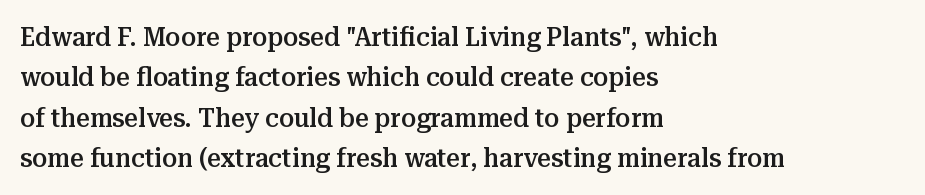
The image shows 27 px text type, upright; set left-aligned, normal line spacing (1.5x), normal letter spacing, not underlined.
